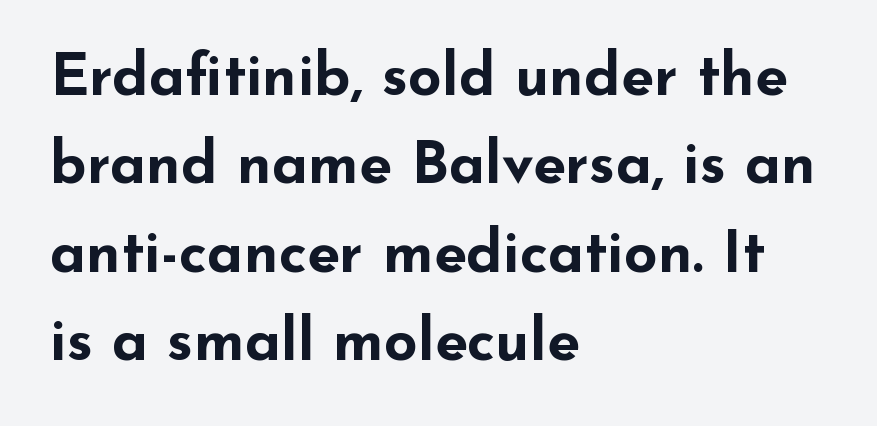
Designer's note — italics off, roman on. The face used here is a sans, in the tradition of grotesques and geometrics. The rendering anchors every line to the left-hand side. Compared with typical paragraphs, the rows here are spaced about the same.
